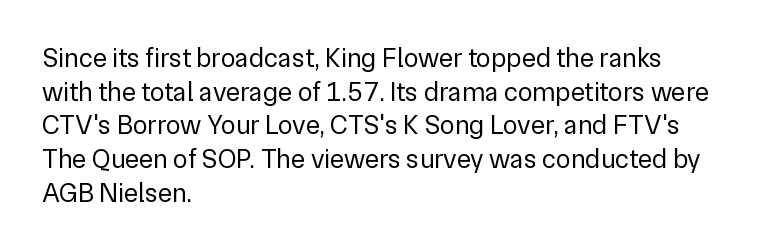
Q: Is the text bold? A: No.
Q: Is the text italic (slanted)? A: No, it is upright.
Q: Is the text underlined? A: No.
Q: How is the paragraph aligned? A: Left-aligned.
Q: Is the spacing between letters normal or unusually wide? A: Normal.
Q: Is the spacing between lines tight, normal or loose? A: Normal.
